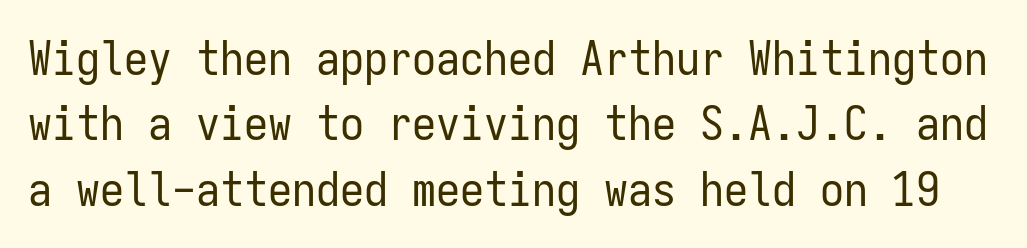
Notice how the stems are strictly vertical — no italics here. This sample uses a sans-serif face. The space directly below the letters is spotless. How would I describe the line gaps? Plain and ordinary. The rendering uses typewriter-style spacing with identical character cells. The line texture is even and compact thanks to regular tracking.
